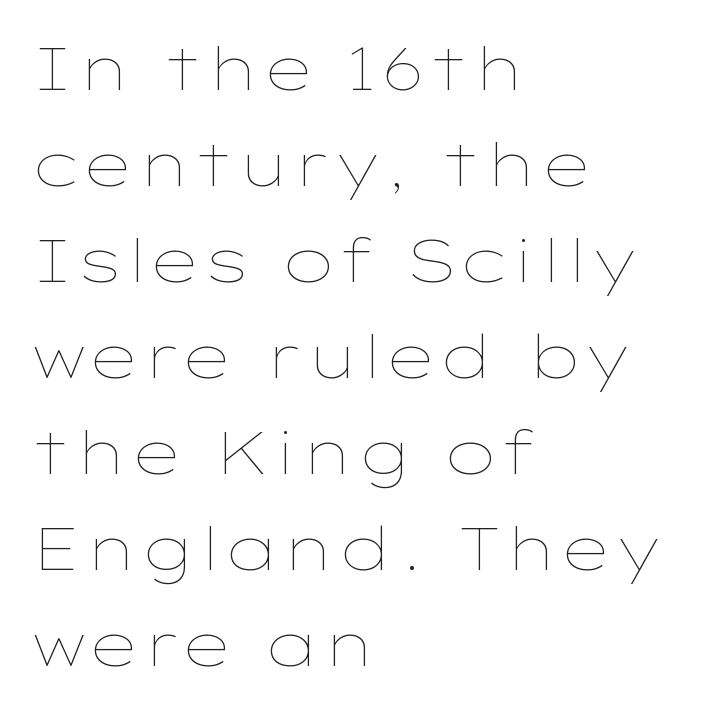
The image shows 60 px thin, wide type, upright; set left-aligned, normal line spacing (1.6x), normal letter spacing, not underlined; low stroke contrast and a medium x-height.
